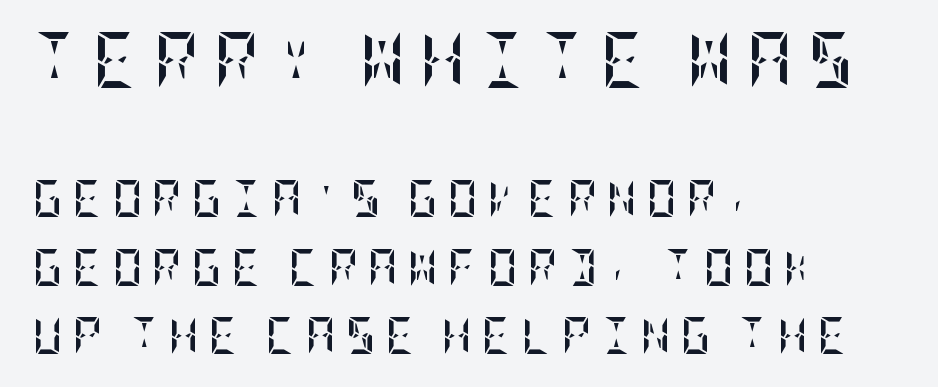
The image shows 56 px semibold, condensed type, upright; set left-aligned, line spacing 1.85x, unusually wide letter spacing (+0.26 em), not underlined; the first (top) block is 1.51x larger; low stroke contrast and a large x-height.
